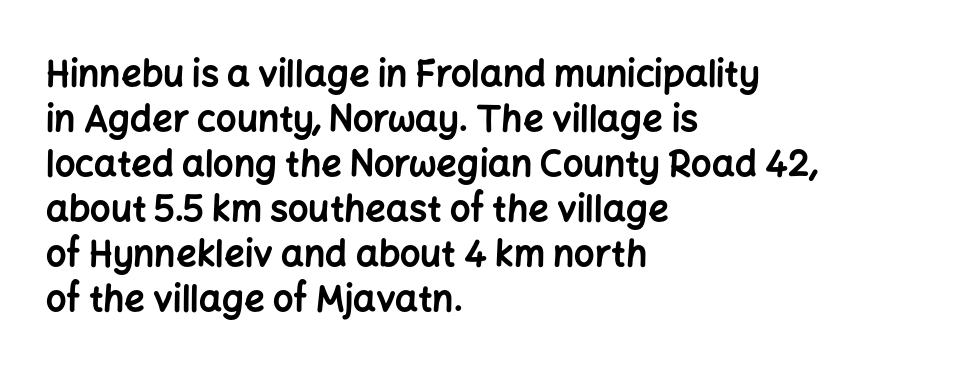
Q: Is the text bold? A: Yes.
Q: Is the text italic (slanted)? A: No, it is upright.
Q: Is the typeface a serif or a sans-serif typeface? A: Sans-serif.
Q: Is the text underlined? A: No.
Q: How is the paragraph aligned? A: Left-aligned.
Q: Is the spacing between letters normal or unusually wide? A: Normal.
Q: Is the spacing between lines tight, normal or loose? A: Normal.
Q: Width (condensed, normal, or wide)? A: Normal.
Q: Stroke contrast? A: Low.
Q: x-height? A: Medium.
Q: Monospaced? A: No.
